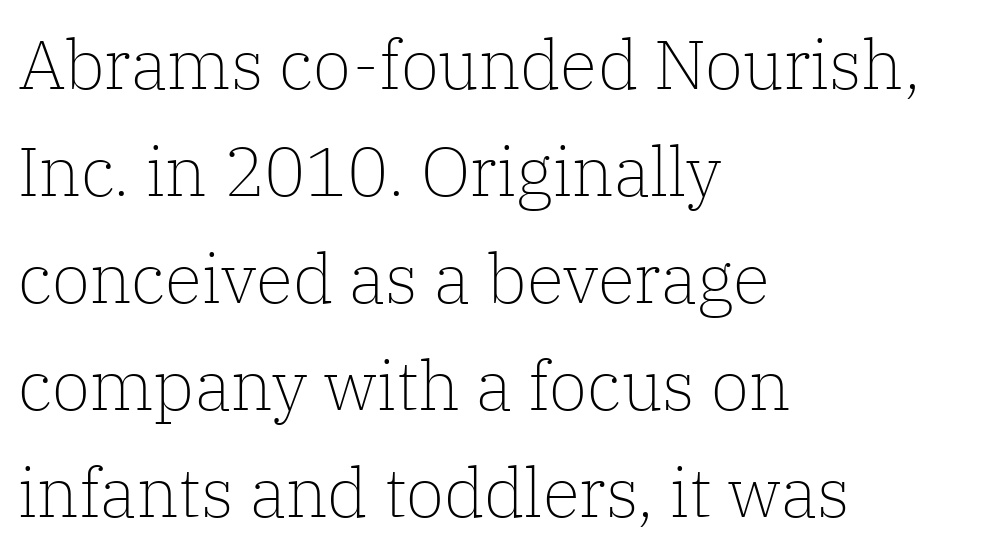
Q: Is the text bold? A: No.
Q: Is the text italic (slanted)? A: No, it is upright.
Q: Is the typeface a serif or a sans-serif typeface? A: Serif.
Q: Is the text underlined? A: No.
Q: How is the paragraph aligned? A: Left-aligned.
Q: Is the spacing between letters normal or unusually wide? A: Normal.
Q: Is the spacing between lines tight, normal or loose? A: Normal.
Q: Width (condensed, normal, or wide)? A: Normal.
Q: Stroke contrast? A: Low.
Q: x-height? A: Medium.
Q: Monospaced? A: No.
